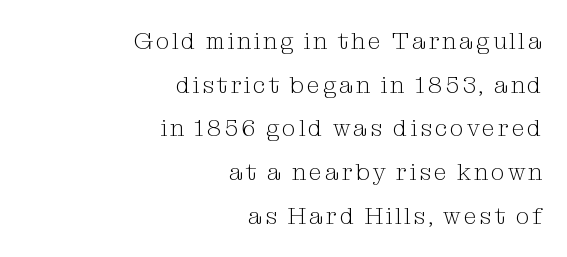
{"italic": "no", "bold": "no", "underline": "no", "align": "right", "line_spacing_ratio": 1.82, "glyph_px": 24}
